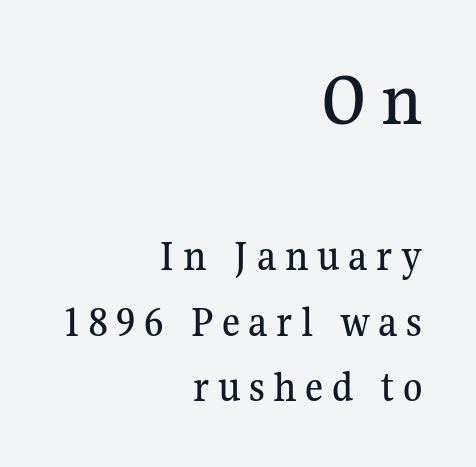
The image shows 77 px serif type, upright; set right-aligned, normal line spacing (1.49x), not underlined; the first (top) block is 1.75x larger; medium stroke contrast and a medium x-height.
